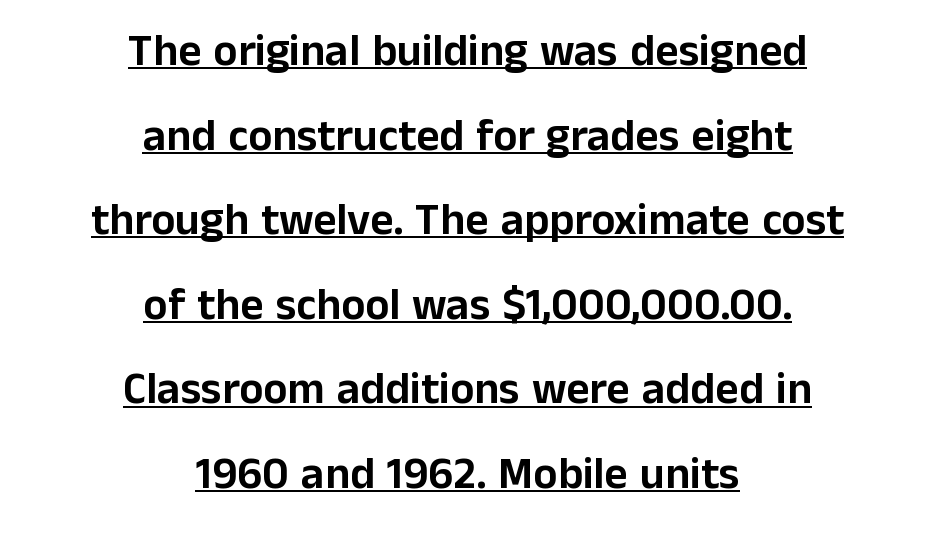
Vertical strokes here are truly vertical. This sample uses plain, unmodified letter spacing. Layout note: lines centered. Looks like someone drew a line under every word here.
